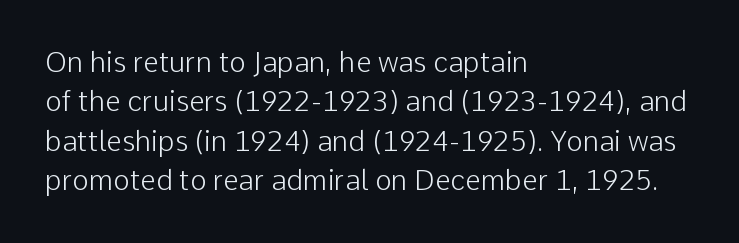
The image shows 28 px light sans-serif type, upright; set left-aligned, normal line spacing (1.41x), normal letter spacing, not underlined; low stroke contrast and a medium x-height.
